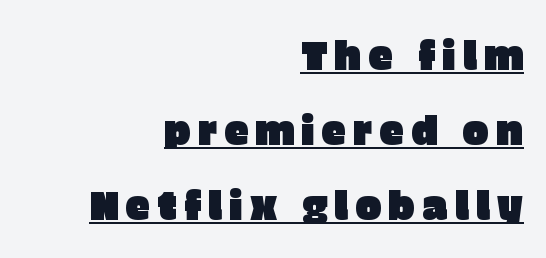
The image shows 40 px sans-serif type, upright; set right-aligned, line spacing 1.88x, underlined; low stroke contrast and a large x-height.
